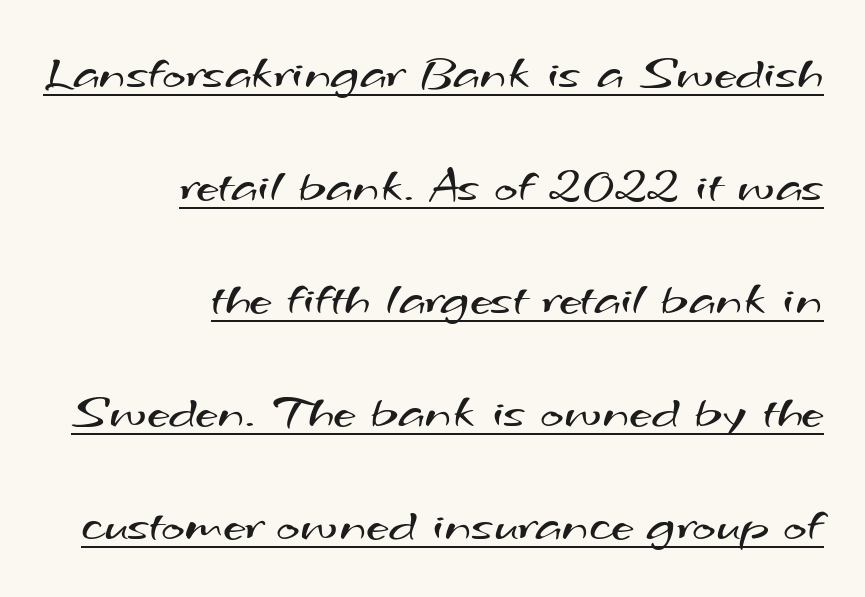
The image shows 50 px regular-weight, wide sans-serif type; set right-aligned, loose line spacing (2.26x), normal letter spacing, underlined; medium stroke contrast and a small x-height.
